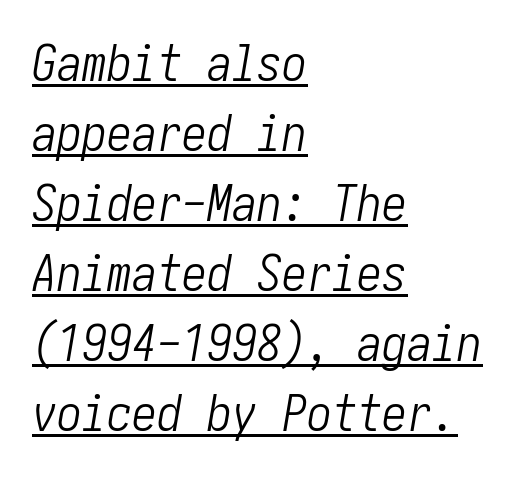
The image shows 50 px light, condensed type, italic (leaning right); set left-aligned, normal line spacing (1.4x), normal letter spacing, underlined; low stroke contrast and a medium x-height.
